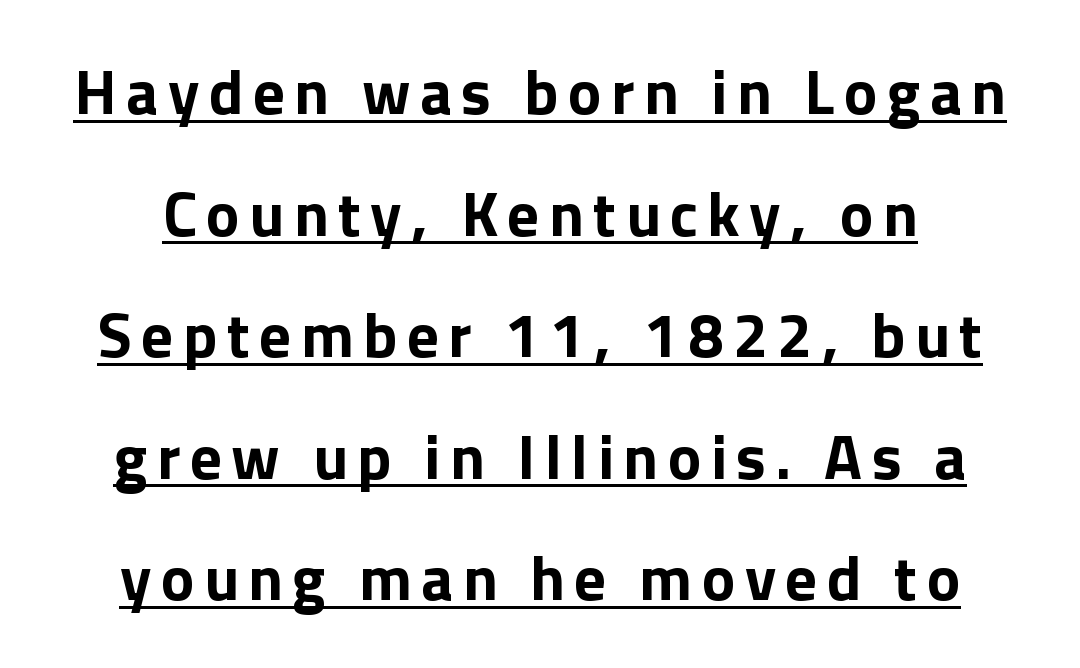
Q: Is the text bold? A: Yes.
Q: Is the text italic (slanted)? A: No, it is upright.
Q: Is the typeface a serif or a sans-serif typeface? A: Sans-serif.
Q: Is the text underlined? A: Yes.
Q: How is the paragraph aligned? A: Centered.
Q: Is the spacing between lines tight, normal or loose? A: Loose.
Q: Width (condensed, normal, or wide)? A: Normal.
Q: Stroke contrast? A: Low.
Q: x-height? A: Medium.
Q: Monospaced? A: No.
